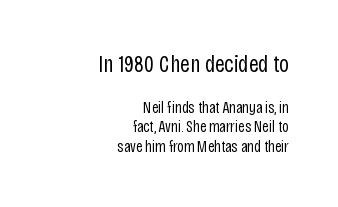
Q: Is the text bold? A: No.
Q: Is the text italic (slanted)? A: No, it is upright.
Q: Is the text underlined? A: No.
Q: How is the paragraph aligned? A: Right-aligned.
Q: Is the spacing between letters normal or unusually wide? A: Normal.
Q: Which block of text is set in a larger size, the first (top) or the second (bottom)? A: The first (top) one.
